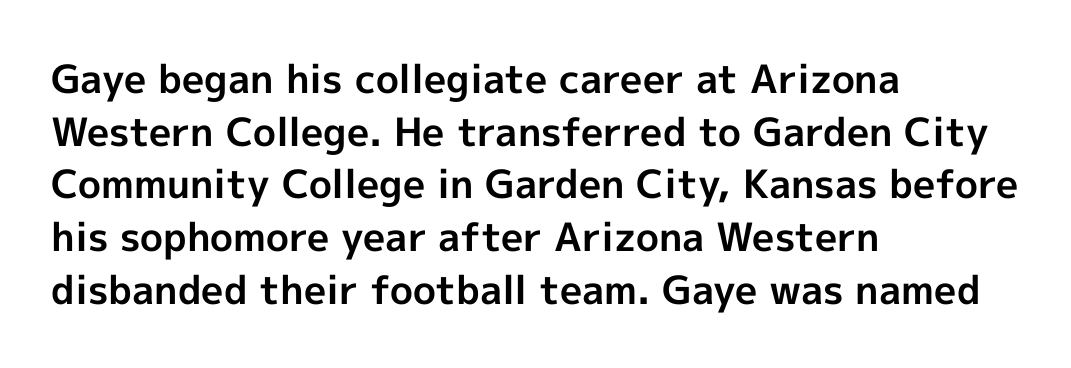
The image shows 39 px bold sans-serif type, upright; set left-aligned, normal line spacing (1.35x), normal letter spacing, not underlined; a medium x-height.
